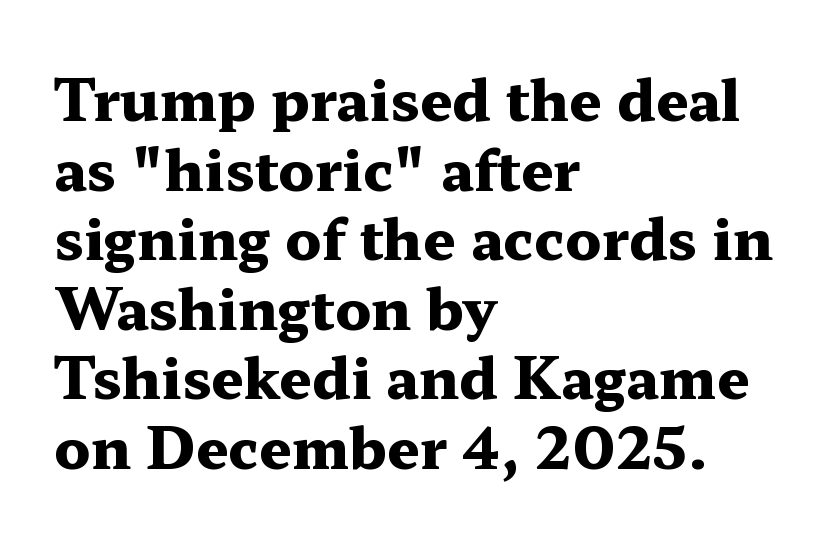
{"serif": "yes", "italic": "no", "bold": "yes", "weight": "heavy", "width": "wide", "stroke_contrast": "medium", "x_height": "medium", "monospaced": "no", "underline": "no", "align": "left", "line_spacing_ratio": 1.22, "letter_spacing": "normal", "letter_spacing_em": 0.0, "glyph_px": 57}
